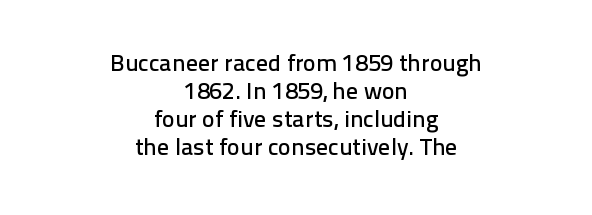
Q: Is the text italic (slanted)? A: No, it is upright.
Q: Is the text underlined? A: No.
Q: How is the paragraph aligned? A: Centered.
Q: Is the spacing between letters normal or unusually wide? A: Normal.
